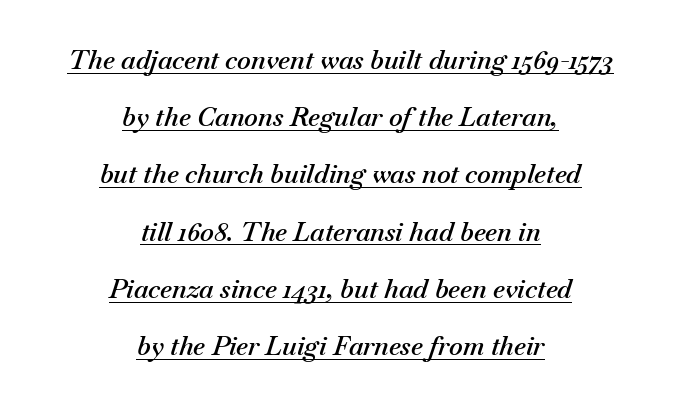
Q: Is the text bold? A: Semi-bold.
Q: Is the text italic (slanted)? A: Yes, it leans right by about 18 degrees.
Q: Is the text underlined? A: Yes.
Q: How is the paragraph aligned? A: Centered.
Q: Is the spacing between letters normal or unusually wide? A: Normal.
Q: Is the spacing between lines tight, normal or loose? A: Loose.
